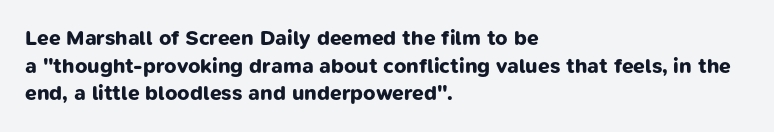
The image shows 21 px bold type; set left-aligned, normal line spacing (1.31x), normal letter spacing, not underlined.
